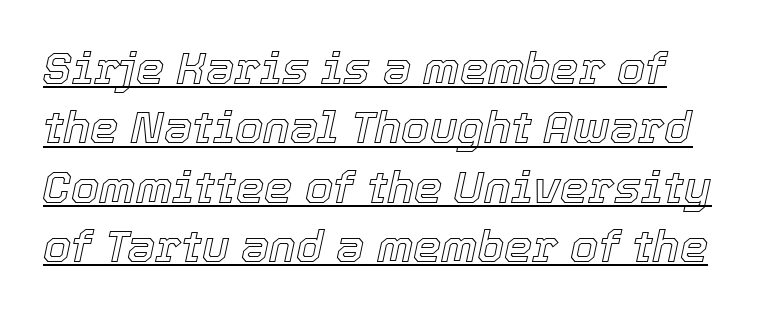
{"italic": "yes", "lean": "right", "slant_degrees": 12, "width": "normal", "x_height": "medium", "monospaced": "no", "underline": "yes", "align": "left", "line_spacing": "normal", "line_spacing_ratio": 1.32, "letter_spacing": "normal", "letter_spacing_em": 0.0, "glyph_px": 45}
